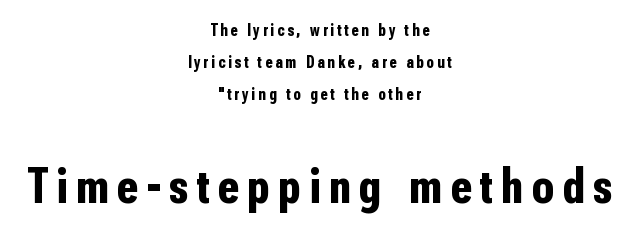
Teacher's note: observe the equal gaps on both sides — that is centered alignment. The letters advance in unequal steps, a hallmark of proportional type. The lettering stays uniformly vertical, giving the passage a roman look. Caption: upper text group reduced, lower text group enlarged.
